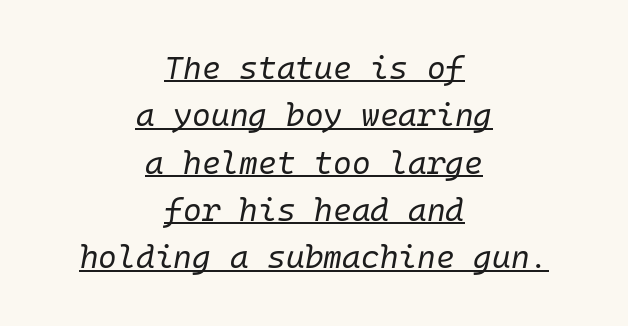
The image shows 32 px regular-weight type, italic (leaning right); set centered, normal line spacing (1.48x), normal letter spacing, underlined; low stroke contrast and a medium x-height.
